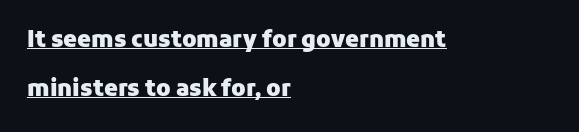
The image shows 22 px bold type, upright; set left-aligned, loose line spacing (2.22x), normal letter spacing, underlined.
